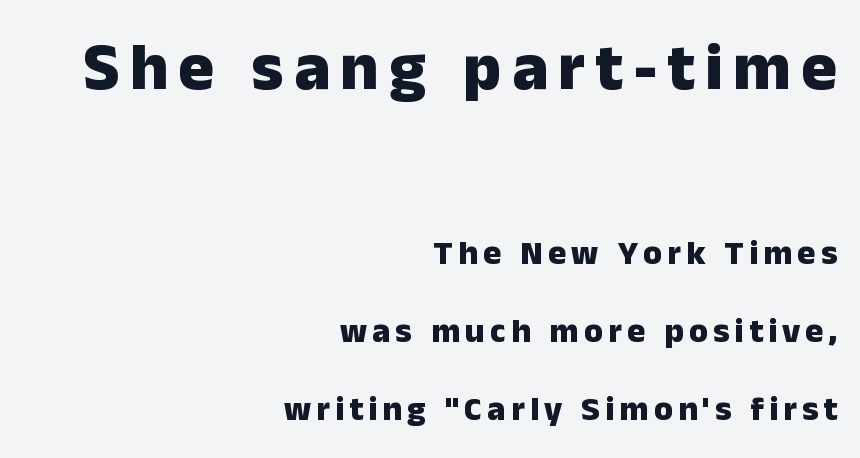
The strip under each line holds only bare page. The leading is generous, giving the passage an open texture. Typesetter's note — upper block bumped up in size, lower block left smaller. Rendered with straight, roman letterforms. Character widths vary here, with narrow letters taking less room than wide ones.
